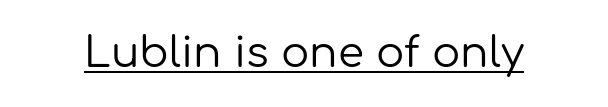
You can tell from the bare stems that sans-serif type was used. The passage shown is not bold in any degree. Character widths vary here, with narrow letters taking less room than wide ones. Does the lettering tilt? It doesn't — this is upright.
